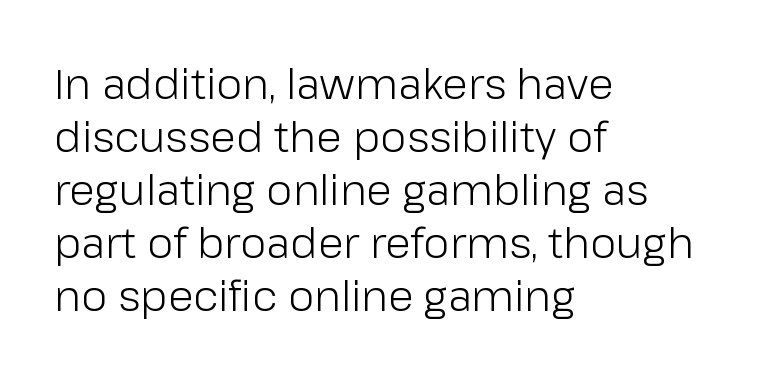
{"serif": "no", "italic": "no", "bold": "no", "weight": "light", "width": "normal", "stroke_contrast": "low", "x_height": "medium", "monospaced": "no", "underline": "no", "align": "left", "line_spacing": "normal", "line_spacing_ratio": 1.26, "letter_spacing": "normal", "letter_spacing_em": 0.0, "glyph_px": 42}
